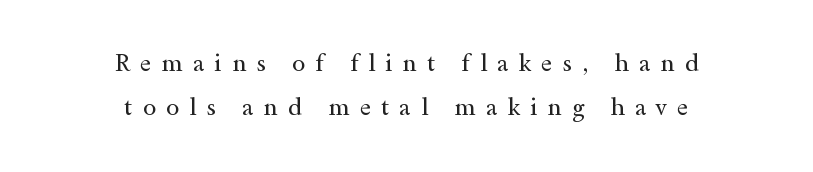
{"italic": "no", "bold": "no", "underline": "no", "align": "center", "line_spacing_ratio": 1.82, "letter_spacing": "wide", "letter_spacing_em": 0.42, "glyph_px": 24}
